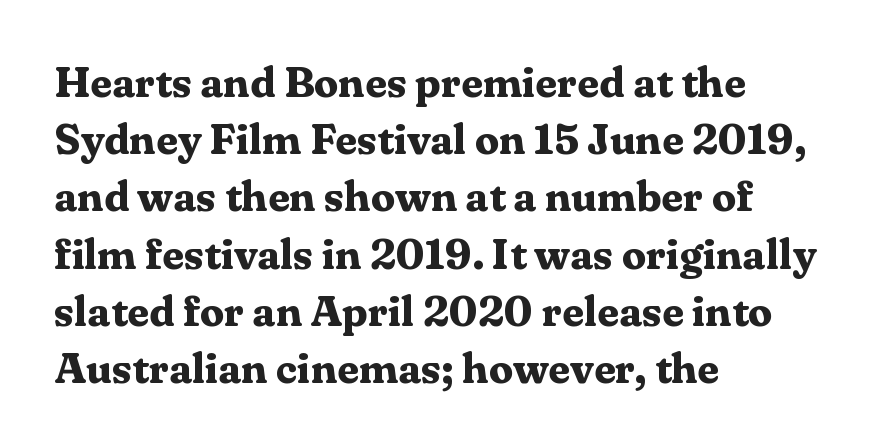
Q: Is the text bold? A: Yes.
Q: Is the text italic (slanted)? A: No, it is upright.
Q: Is the typeface a serif or a sans-serif typeface? A: Serif.
Q: Is the text underlined? A: No.
Q: How is the paragraph aligned? A: Left-aligned.
Q: Is the spacing between letters normal or unusually wide? A: Normal.
Q: Is the spacing between lines tight, normal or loose? A: Normal.
Q: Width (condensed, normal, or wide)? A: Normal.
Q: Stroke contrast? A: Medium.
Q: x-height? A: Medium.
Q: Monospaced? A: No.
